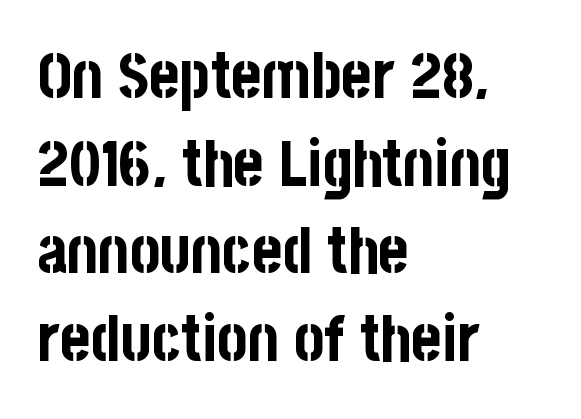
Q: Is the text bold? A: Yes.
Q: Is the text italic (slanted)? A: No, it is upright.
Q: Is the typeface a serif or a sans-serif typeface? A: Sans-serif.
Q: Is the text underlined? A: No.
Q: How is the paragraph aligned? A: Left-aligned.
Q: Is the spacing between letters normal or unusually wide? A: Normal.
Q: Is the spacing between lines tight, normal or loose? A: Normal.
Q: Width (condensed, normal, or wide)? A: Condensed.
Q: Stroke contrast? A: Low.
Q: x-height? A: Large.
Q: Monospaced? A: No.
